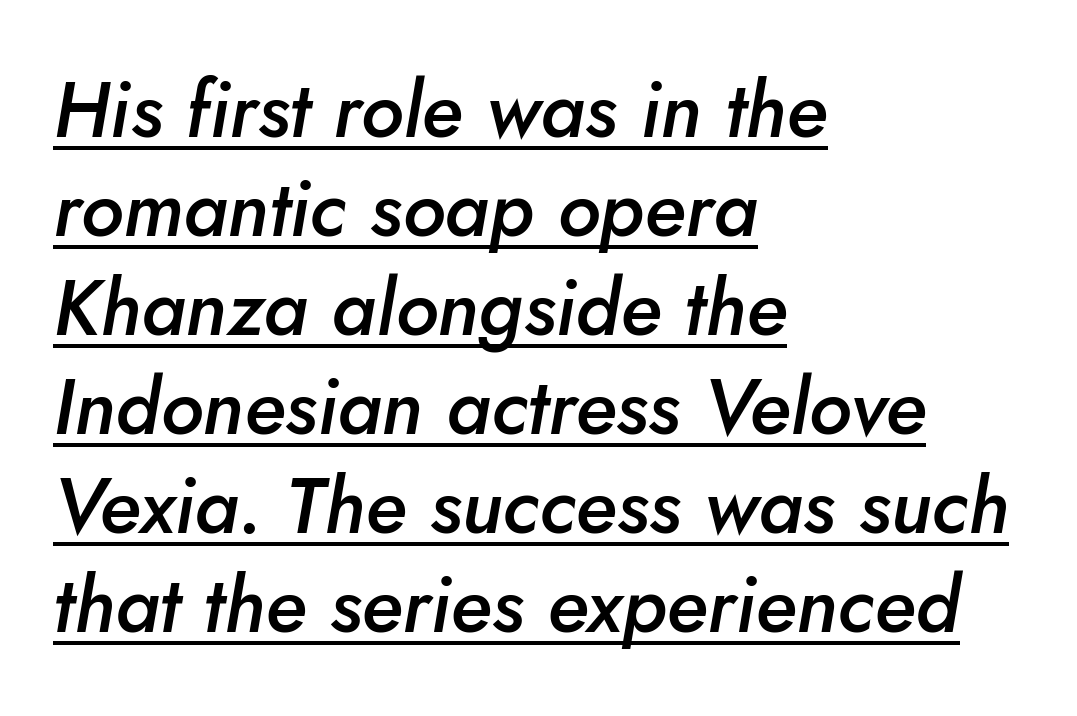
The image shows 78 px semibold type, italic (leaning right); set left-aligned, normal line spacing (1.27x), normal letter spacing, underlined; low stroke contrast and a small x-height.
